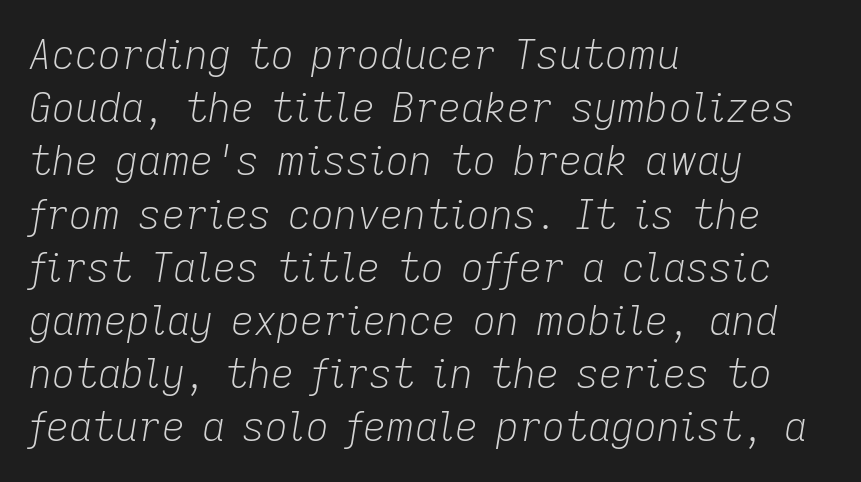
Q: Is the text bold? A: No.
Q: Is the text italic (slanted)? A: Yes, it leans right by about 9 degrees.
Q: Is the text underlined? A: No.
Q: How is the paragraph aligned? A: Left-aligned.
Q: Is the spacing between letters normal or unusually wide? A: Normal.
Q: Is the spacing between lines tight, normal or loose? A: Normal.
Q: Width (condensed, normal, or wide)? A: Normal.
Q: Stroke contrast? A: Low.
Q: x-height? A: Medium.
Q: Monospaced? A: No.
